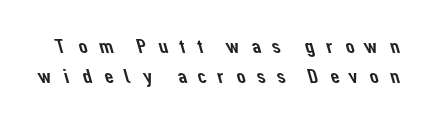
{"underline": "no", "line_spacing": "normal", "line_spacing_ratio": 1.5, "letter_spacing": "wide", "letter_spacing_em": 0.45, "glyph_px": 20}
